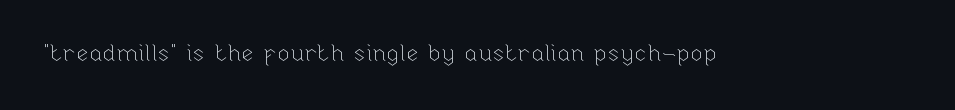
The image shows 23 px text type, upright; set normal letter spacing, not underlined.
